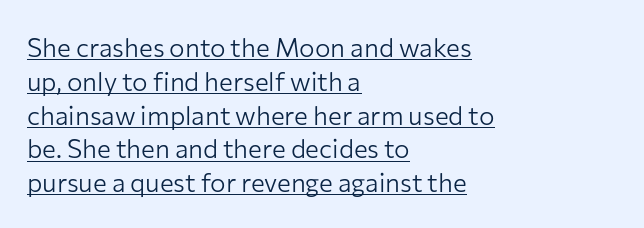
{"italic": "no", "bold": "no", "underline": "yes", "align": "left", "line_spacing": "normal", "line_spacing_ratio": 1.3, "letter_spacing": "normal", "letter_spacing_em": 0.0, "glyph_px": 26}
